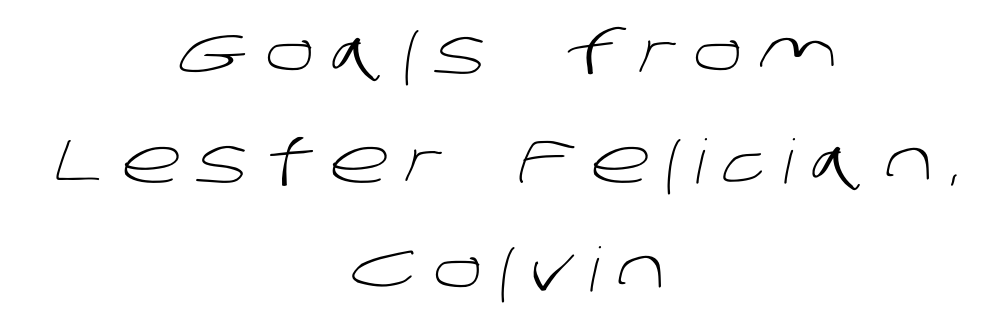
Q: Is the text bold? A: No.
Q: Is the typeface a serif or a sans-serif typeface? A: Sans-serif.
Q: Is the text underlined? A: No.
Q: How is the paragraph aligned? A: Centered.
Q: Is the spacing between letters normal or unusually wide? A: Unusually wide.
Q: Width (condensed, normal, or wide)? A: Normal.
Q: Stroke contrast? A: Low.
Q: x-height? A: Large.
Q: Monospaced? A: No.
